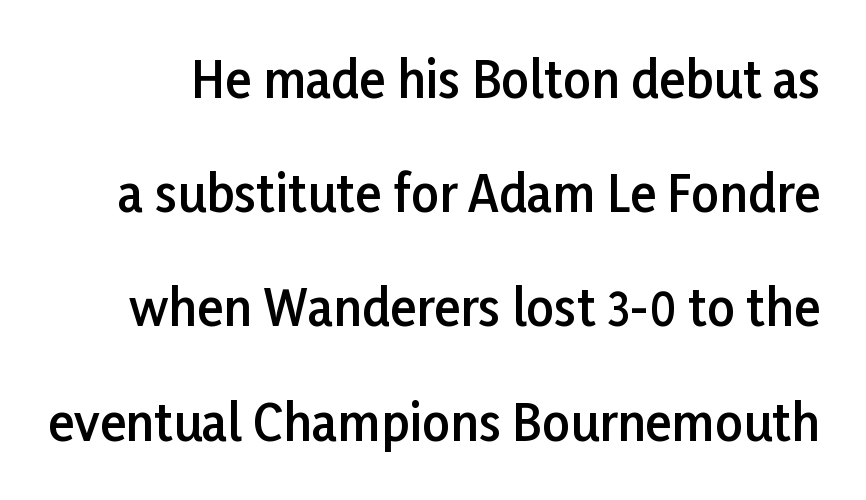
The image shows 49 px semibold sans-serif type, upright; set loose line spacing (2.33x), normal letter spacing, not underlined; low stroke contrast and a medium x-height.
